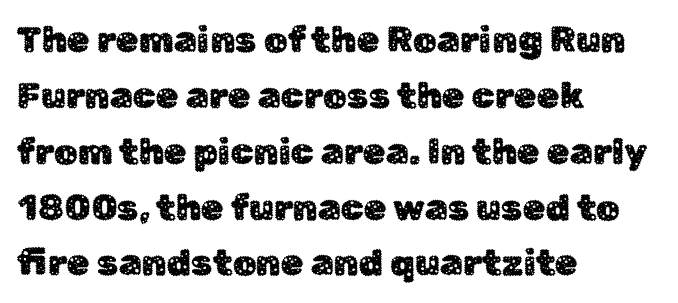
{"serif": "no", "italic": "no", "width": "normal", "stroke_contrast": "low", "x_height": "medium", "monospaced": "no", "underline": "no", "align": "left", "line_spacing": "normal", "line_spacing_ratio": 1.51, "letter_spacing": "normal", "letter_spacing_em": 0.0, "glyph_px": 37}
